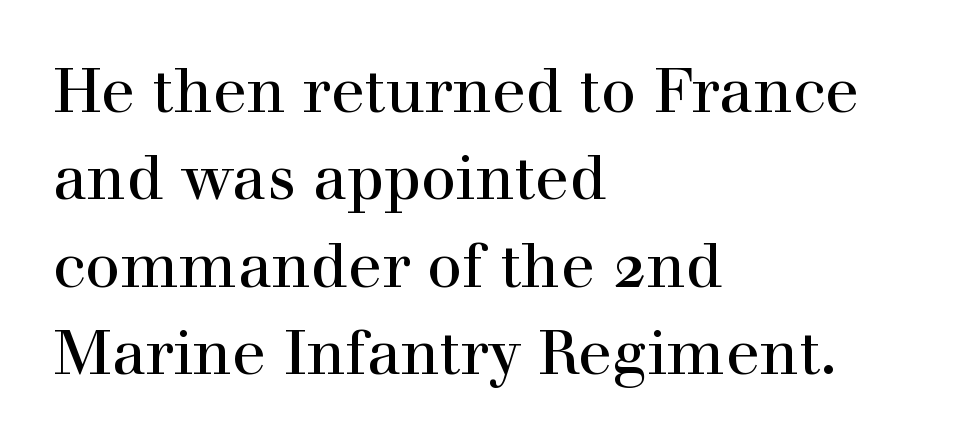
Q: Is the text italic (slanted)? A: No, it is upright.
Q: Is the typeface a serif or a sans-serif typeface? A: Serif.
Q: Is the text underlined? A: No.
Q: How is the paragraph aligned? A: Left-aligned.
Q: Is the spacing between letters normal or unusually wide? A: Normal.
Q: Is the spacing between lines tight, normal or loose? A: Normal.
Q: Width (condensed, normal, or wide)? A: Normal.
Q: x-height? A: Medium.
Q: Monospaced? A: No.
